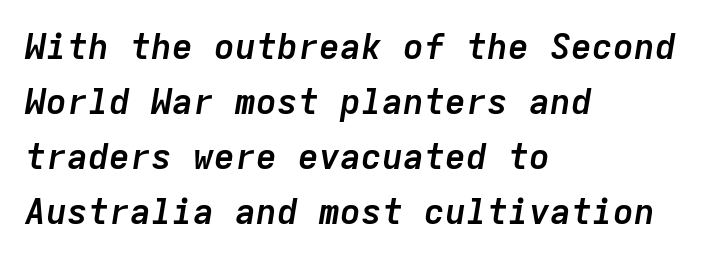
Q: Is the text bold? A: Yes.
Q: Is the text italic (slanted)? A: Yes, it leans right by about 9 degrees.
Q: Is the text underlined? A: No.
Q: How is the paragraph aligned? A: Left-aligned.
Q: Is the spacing between letters normal or unusually wide? A: Normal.
Q: Is the spacing between lines tight, normal or loose? A: Normal.
Q: Width (condensed, normal, or wide)? A: Normal.
Q: Stroke contrast? A: Low.
Q: x-height? A: Medium.
Q: Monospaced? A: Yes.
